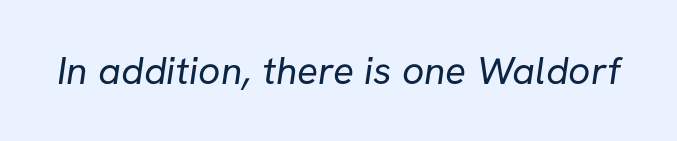
Q: Is the text bold? A: No.
Q: Is the typeface a serif or a sans-serif typeface? A: Sans-serif.
Q: Is the text underlined? A: No.
Q: Is the spacing between letters normal or unusually wide? A: Normal.
Q: Width (condensed, normal, or wide)? A: Normal.
Q: Stroke contrast? A: Low.
Q: x-height? A: Medium.
Q: Monospaced? A: No.
